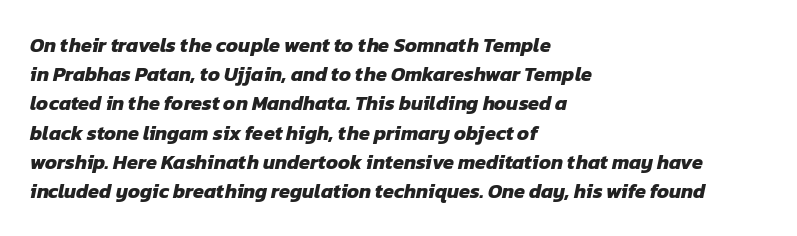
The sample has been set heavy, in full bold. Glyph-to-glyph distance matches everyday printed text. The rows are spaced the way most documents space them. The zone under the glyphs is completely vacant. Every row of glyphs begins at an identical x-position on the left.
